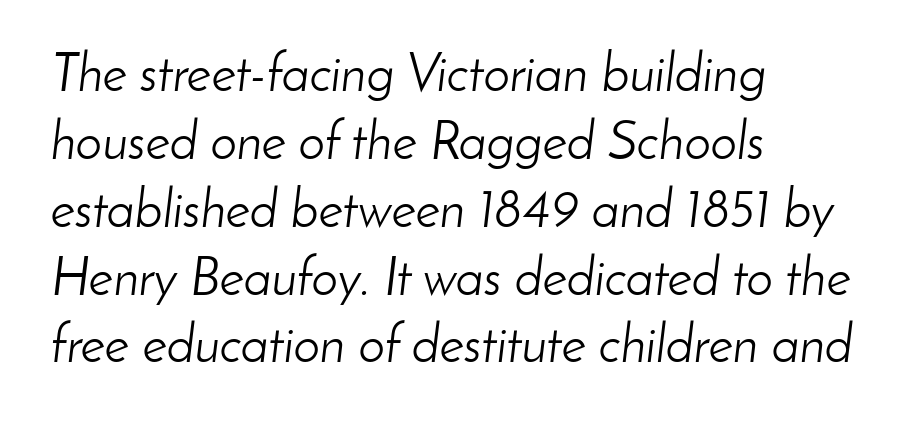
The image shows 53 px light type, italic (leaning right); set left-aligned, normal line spacing (1.28x), normal letter spacing, not underlined; low stroke contrast and a small x-height.
